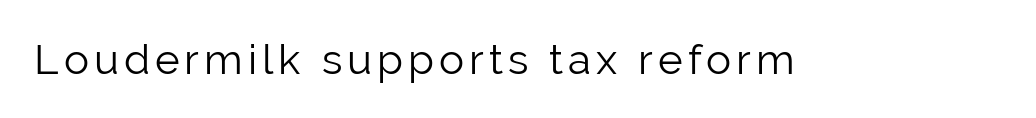
Q: Is the text bold? A: No.
Q: Is the text italic (slanted)? A: No, it is upright.
Q: Is the typeface a serif or a sans-serif typeface? A: Sans-serif.
Q: Is the text underlined? A: No.
Q: Width (condensed, normal, or wide)? A: Normal.
Q: Stroke contrast? A: Low.
Q: x-height? A: Medium.
Q: Monospaced? A: No.
